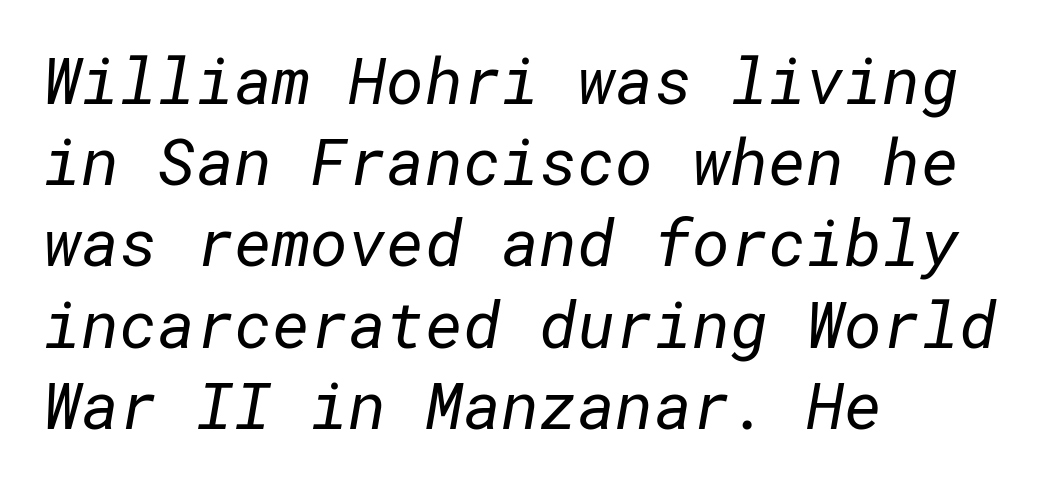
Q: Is the text bold? A: No.
Q: Is the typeface a serif or a sans-serif typeface? A: Sans-serif.
Q: Is the text underlined? A: No.
Q: How is the paragraph aligned? A: Left-aligned.
Q: Is the spacing between letters normal or unusually wide? A: Normal.
Q: Is the spacing between lines tight, normal or loose? A: Normal.
Q: Width (condensed, normal, or wide)? A: Normal.
Q: Stroke contrast? A: Low.
Q: x-height? A: Medium.
